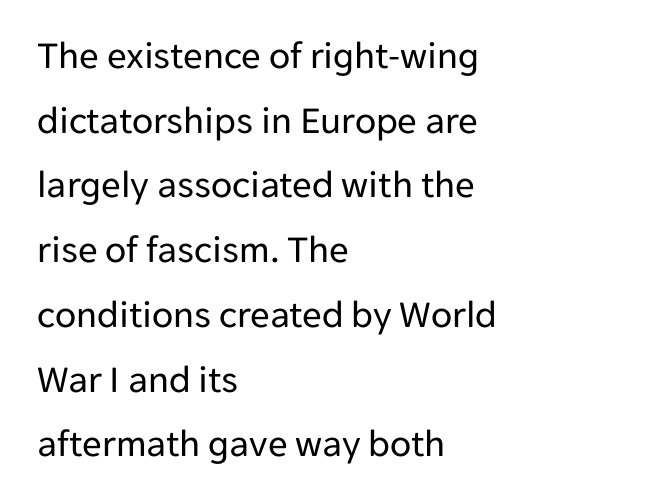
Layout note: lines flush left. Any mark beneath the type? The region is blank. Spacing verdict: proportional, widths tailored to each character. The lettering holds an erect, upright posture throughout. This rendering employs a face without finishing strokes, i.e., a sans-serif. The cut favours lightness, reaching ordinary text weight at its darkest.
